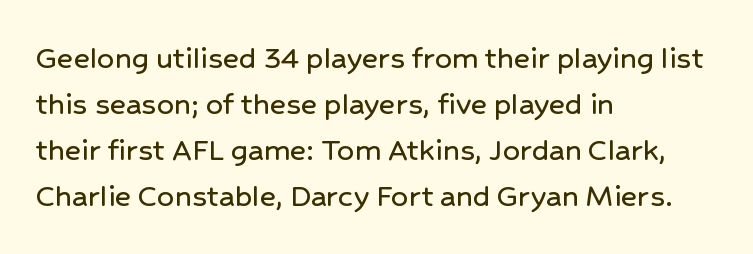
The space between consecutive lines is moderate. What kind of face is this? One without serifs — a sans. Every stem runs plumb, perpendicular to the baseline. Layout note: lines flush left. You could not count columns in this text — the font is proportionally spaced.
